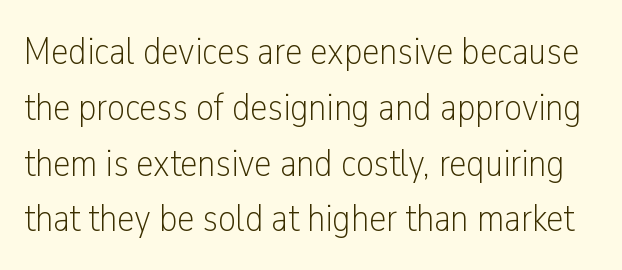
Underline: absent. The axis of the letterforms is exactly vertical. The typeface chosen for these lines omits serifs. Honestly, the letter spacing is just normal — you wouldn't notice it. The lines sit at an ordinary, default distance from one another. A light-to-regular cut is what we see here.
